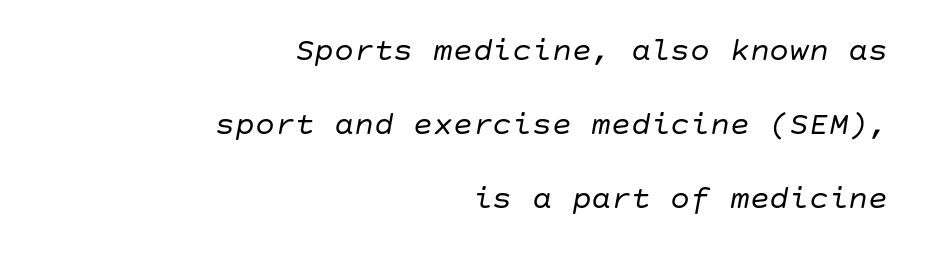
Each row of text sits above clean, open space. The lines in this sample share a right terminus and differ only in where they begin. The gaps between neighbouring characters are ordinary and unremarkable. Is this a heavy cut? Hardly; it is regular or lighter. The axis of the letterforms is tilted away from vertical. Horizontal bands of white between lines are thick stripes.
